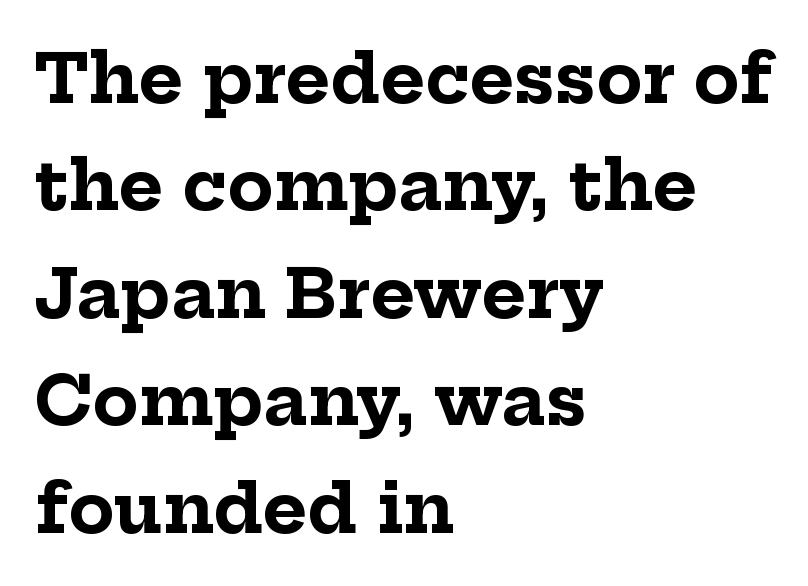
{"serif": "yes", "italic": "no", "bold": "yes", "weight": "bold", "width": "normal", "stroke_contrast": "low", "x_height": "medium", "monospaced": "no", "underline": "no", "align": "left", "line_spacing": "normal", "line_spacing_ratio": 1.58, "letter_spacing": "normal", "letter_spacing_em": 0.0, "glyph_px": 68}
